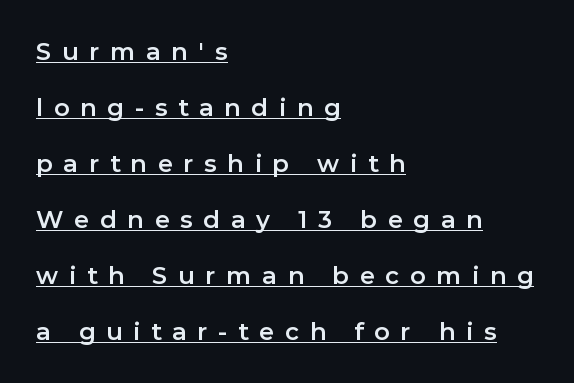
If you measured baseline to baseline, you'd find a long distance. A student would call this left alignment; a typographer would say flush left, rag right. The type is letterspaced generously, with wide tracking. You can tell it's not italic because the verticals are truly vertical. Check the space under the baseline: a stroke is drawn there.
